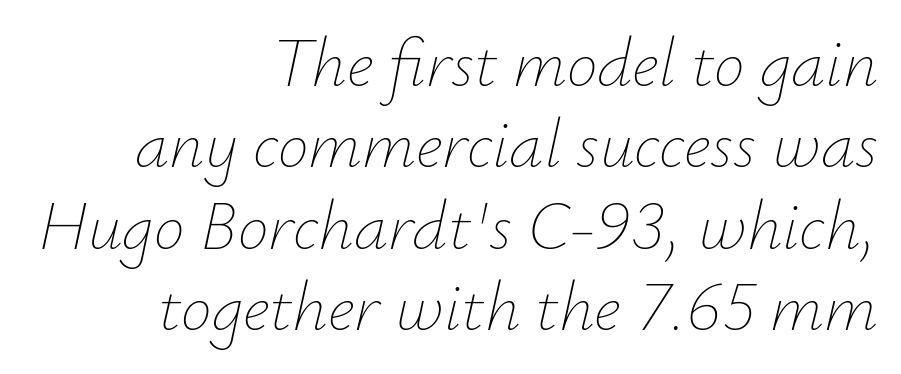
{"italic": "yes", "lean": "right", "slant_degrees": 12, "bold": "no", "weight": "thin", "width": "normal", "stroke_contrast": "low", "x_height": "small", "monospaced": "no", "underline": "no", "align": "right", "line_spacing_ratio": 1.18, "letter_spacing": "normal", "letter_spacing_em": 0.0, "glyph_px": 69}
